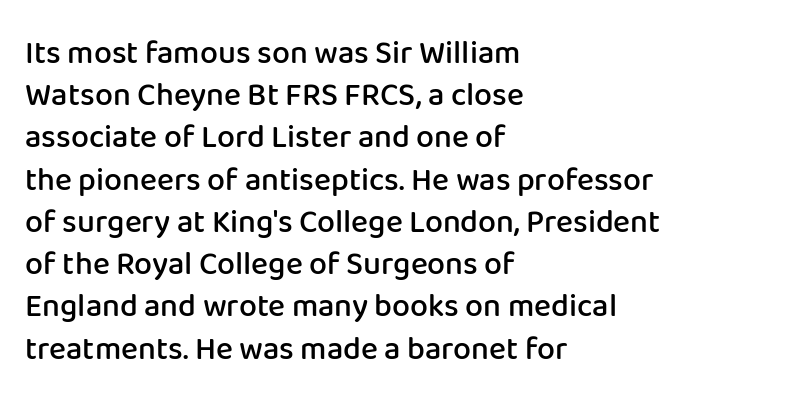
The image shows 32 px semibold sans-serif type, upright; set left-aligned, normal line spacing (1.32x), normal letter spacing, not underlined; low stroke contrast and a medium x-height.
